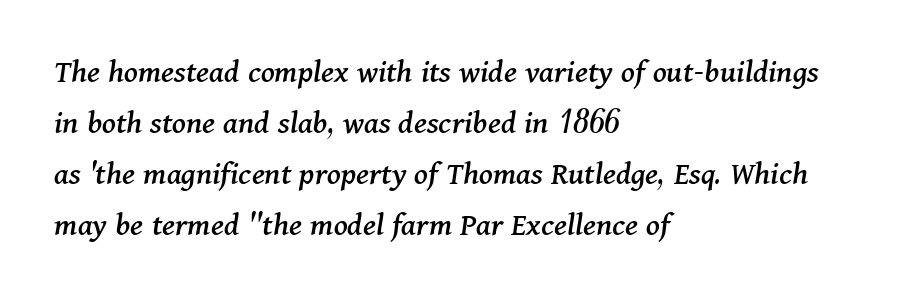
Each word holds together tightly as a unit, with standard inter-letter gaps. The lines in this sample share a left origin and differ only in where they stop. Unmarked baselines from the first word to the last. A typesetter would mark this as italic. If you measured baseline to baseline, you'd find a middling distance. A typesetter would label this face a serif.
